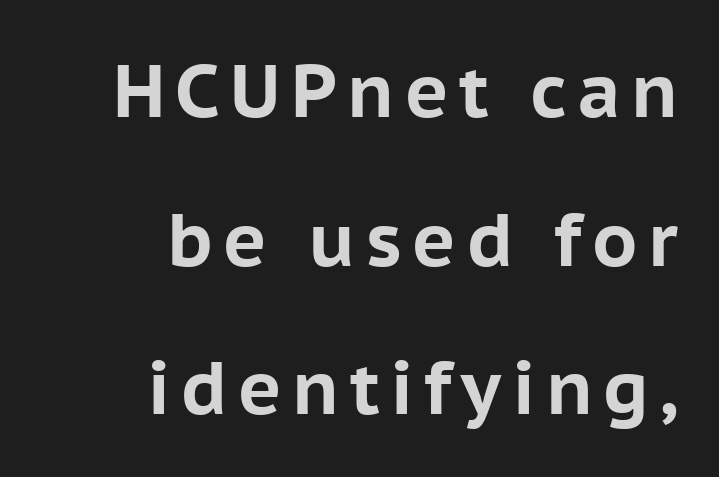
{"serif": "no", "italic": "no", "bold": "yes", "weight": "bold", "width": "normal", "stroke_contrast": "low", "x_height": "medium", "monospaced": "no", "underline": "no", "align": "right", "line_spacing": "loose", "line_spacing_ratio": 2.01, "glyph_px": 74}
